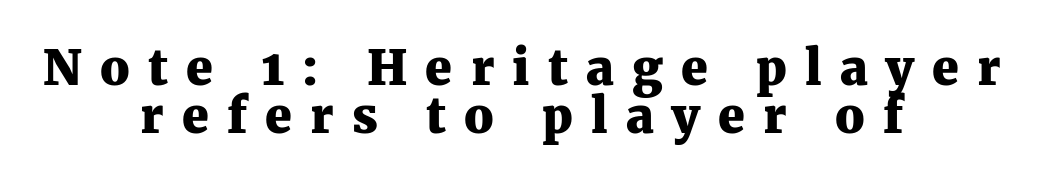
Q: Is the text bold? A: Yes.
Q: Is the text italic (slanted)? A: No, it is upright.
Q: Is the typeface a serif or a sans-serif typeface? A: Serif.
Q: Is the text underlined? A: No.
Q: How is the paragraph aligned? A: Centered.
Q: Is the spacing between letters normal or unusually wide? A: Unusually wide.
Q: Is the spacing between lines tight, normal or loose? A: Tight.
Q: Width (condensed, normal, or wide)? A: Normal.
Q: Stroke contrast? A: Medium.
Q: x-height? A: Medium.
Q: Monospaced? A: No.
